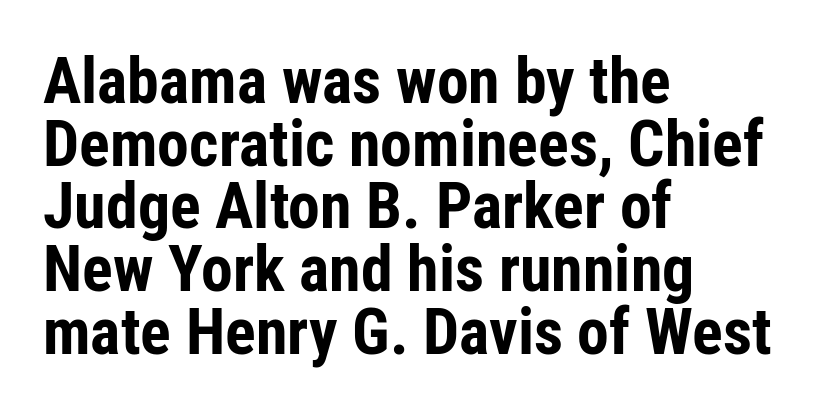
Q: Is the text bold? A: Yes.
Q: Is the text italic (slanted)? A: No, it is upright.
Q: Is the typeface a serif or a sans-serif typeface? A: Sans-serif.
Q: Is the text underlined? A: No.
Q: How is the paragraph aligned? A: Left-aligned.
Q: Is the spacing between letters normal or unusually wide? A: Normal.
Q: Is the spacing between lines tight, normal or loose? A: Tight.
Q: Width (condensed, normal, or wide)? A: Condensed.
Q: Stroke contrast? A: Low.
Q: x-height? A: Medium.
Q: Monospaced? A: No.
